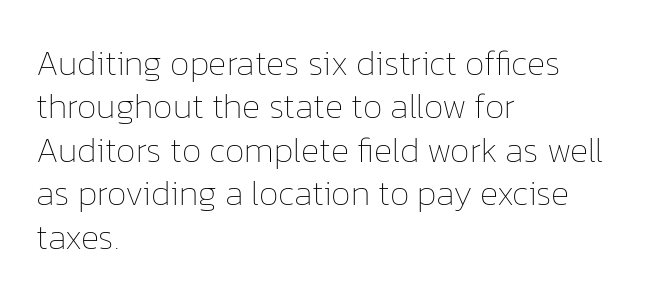
The image shows 35 px thin type, upright; set left-aligned, line spacing 1.24x, normal letter spacing, not underlined; low stroke contrast and a medium x-height.
